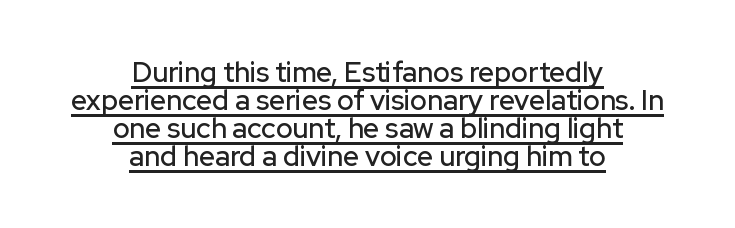
{"serif": "no", "italic": "no", "width": "normal", "stroke_contrast": "low", "x_height": "medium", "monospaced": "no", "underline": "yes", "align": "center", "line_spacing": "tight", "line_spacing_ratio": 1.0, "letter_spacing": "normal", "letter_spacing_em": 0.0, "glyph_px": 28}
